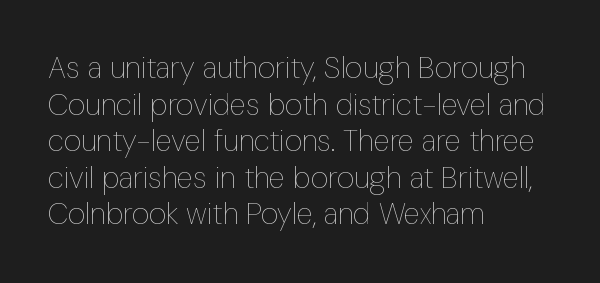
{"italic": "no", "bold": "no", "weight": "thin", "width": "condensed", "stroke_contrast": "low", "x_height": "medium", "monospaced": "no", "underline": "no", "align": "left", "line_spacing_ratio": 1.22, "letter_spacing": "normal", "letter_spacing_em": 0.0, "glyph_px": 30}
